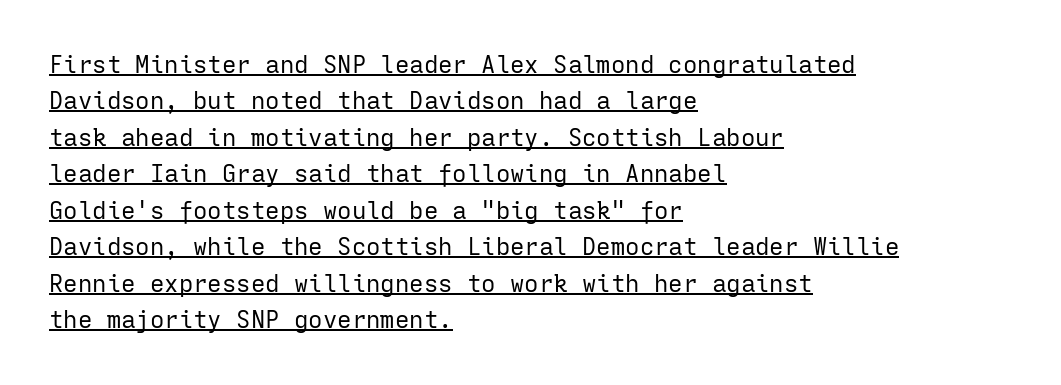
Q: Is the text bold? A: No.
Q: Is the text italic (slanted)? A: No, it is upright.
Q: Is the text underlined? A: Yes.
Q: How is the paragraph aligned? A: Left-aligned.
Q: Is the spacing between letters normal or unusually wide? A: Normal.
Q: Is the spacing between lines tight, normal or loose? A: Normal.
